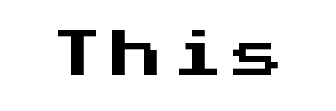
The image shows 51 px sans-serif type, upright, monospaced; set not underlined; medium stroke contrast and a medium x-height.
